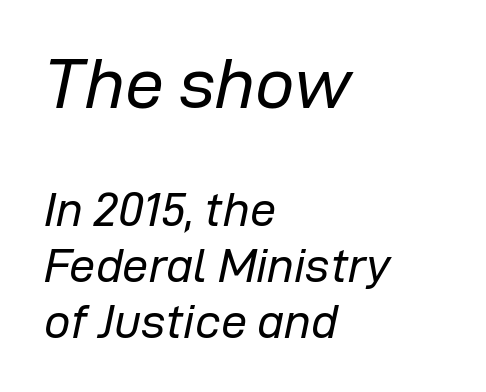
{"italic": "yes", "lean": "right", "slant_degrees": 12, "bold": "no", "weight": "regular", "width": "normal", "stroke_contrast": "low", "x_height": "medium", "monospaced": "no", "underline": "no", "align": "left", "line_spacing_ratio": 1.19, "letter_spacing": "normal", "letter_spacing_em": 0.0, "larger_block": "first", "size_ratio": 1.49, "glyph_px": 70}
